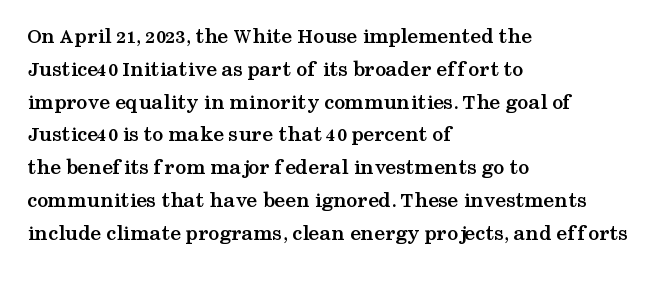
Nobody touched the tracking dial on this one. Alignment: flush left. Tall strokes in this sample are plumb rather than angled. Weight: bold.
